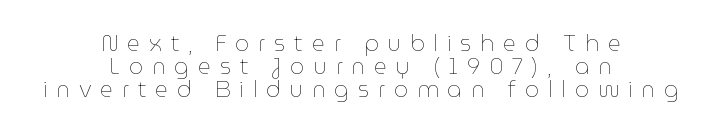
The image shows 22 px text type, upright; set centered, tight line spacing (1.05x), unusually wide letter spacing (+0.41 em), not underlined.
